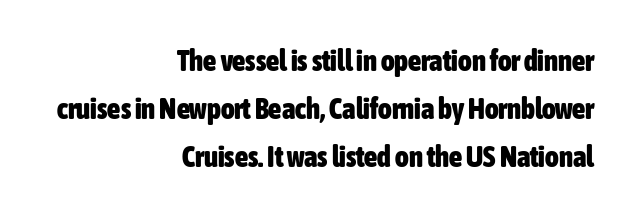
The text was rendered using a sans face with plain stroke endings. Every letter is thick-stroked: bold, no question. Posture: vertical. The ragged edge is on the left, which tells us the setting is flush right.
